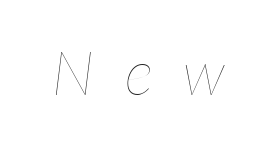
Q: Is the text bold? A: No.
Q: Is the text italic (slanted)? A: Yes, it leans right by about 7 degrees.
Q: Is the text underlined? A: No.
Q: Is the spacing between letters normal or unusually wide? A: Unusually wide.
Q: Width (condensed, normal, or wide)? A: Condensed.
Q: Stroke contrast? A: Low.
Q: x-height? A: Medium.
Q: Monospaced? A: No.
